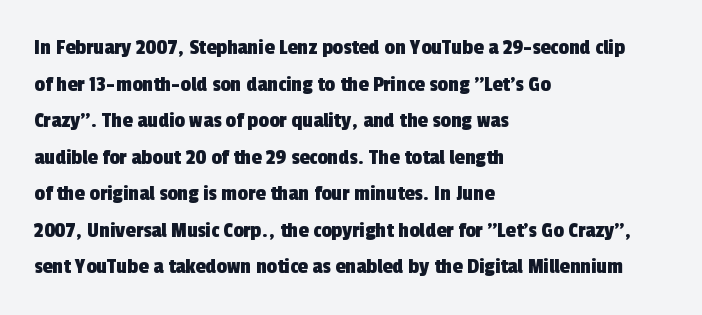
The image shows 23 px text type; set left-aligned, normal line spacing (1.59x), normal letter spacing, not underlined.
